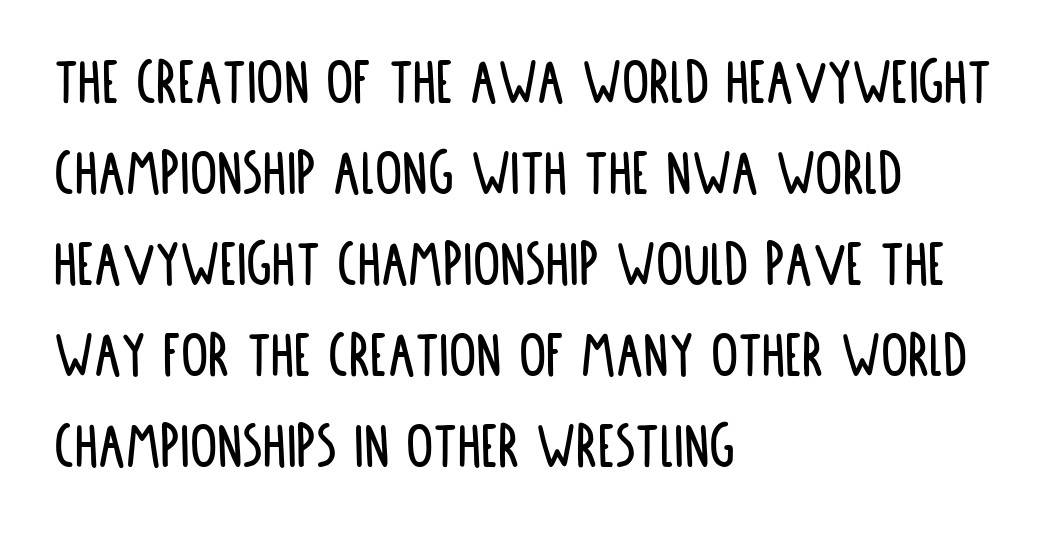
Do the characters align in a grid? No, the font is proportional. Lines of text with bare space underneath. The compositor pushed each line to the left boundary. Letterform terminals end flat and unadorned throughout the passage. How would I describe the line gaps? Plain and ordinary.
